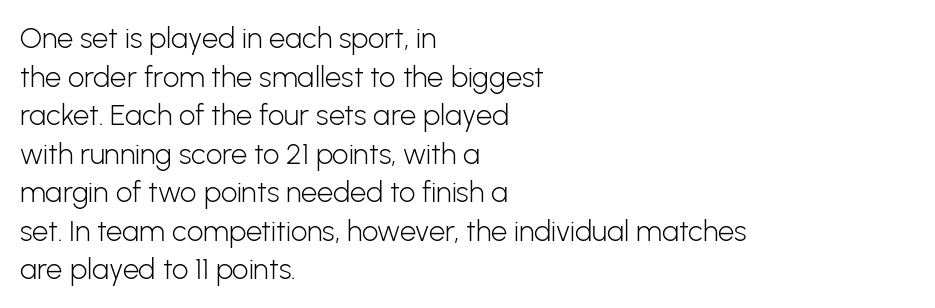
The image shows 29 px light sans-serif type, upright; set left-aligned, normal line spacing (1.33x), normal letter spacing, not underlined; low stroke contrast and a medium x-height.
